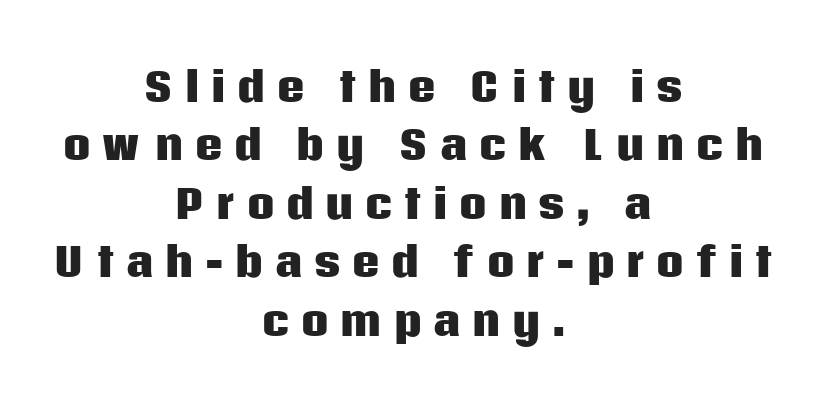
The image shows 39 px heavy sans-serif type, upright; set centered, normal line spacing (1.5x), unusually wide letter spacing (+0.28 em), not underlined; low stroke contrast and a large x-height.
